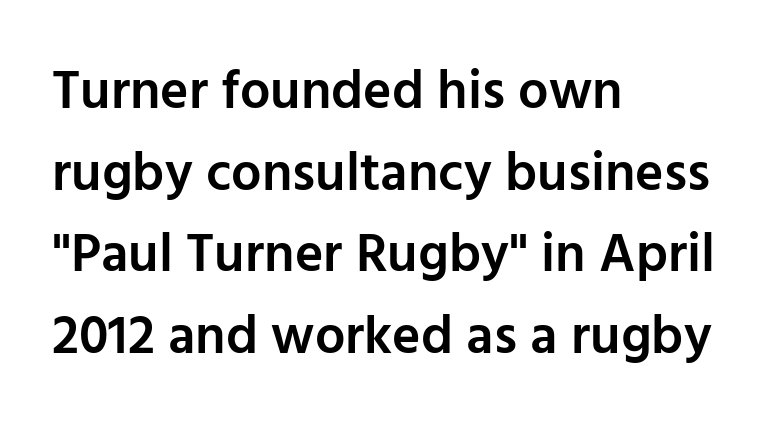
The sample has been set in demibold, a notch under bold. Descenders hang freely into open space. Nope, no serifs anywhere on these letters. Notice how the stems are strictly vertical — no italics here. These lines sit exactly where default settings would place them.
